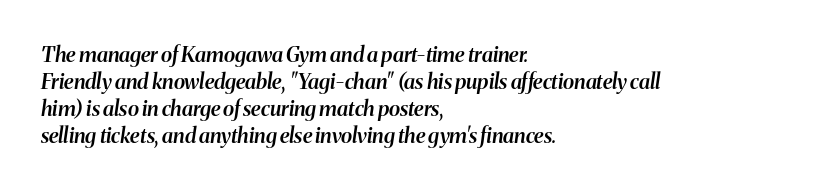
The face used here is rendered with its standard letterfit. Unmarked baselines from the first word to the last. Semibold letterforms, between regular and bold. The setting favours the left margin, as ordinary paragraphs usually do. Successive baselines arrive at the customary interval.
